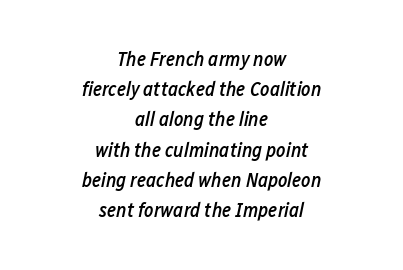
{"italic": "yes", "lean": "right", "slant_degrees": 12, "bold": "semi", "underline": "no", "align": "center", "line_spacing": "normal", "line_spacing_ratio": 1.51, "letter_spacing": "normal", "letter_spacing_em": 0.0, "glyph_px": 20}
